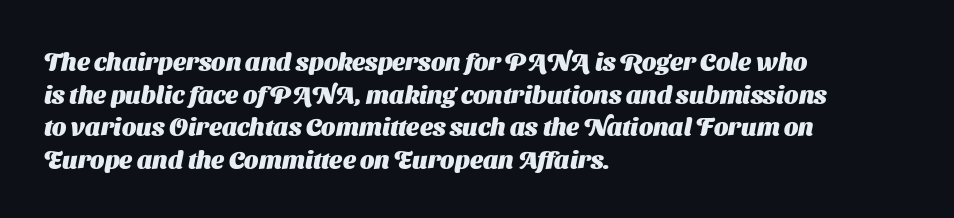
The image shows 25 px bold type; set left-aligned, normal line spacing (1.31x), normal letter spacing, not underlined.
